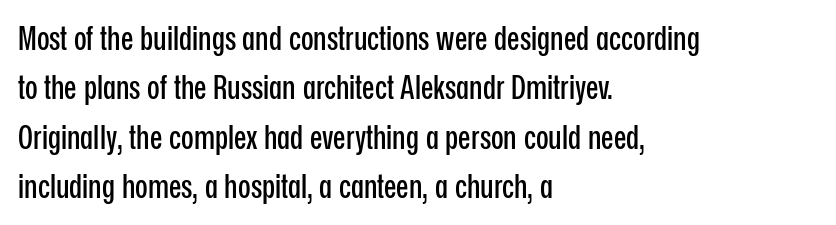
The line-height multiplier appears to be the usual default. Does extra space separate the letters? No, they use regular spacing. A sans-serif font was chosen for this passage. Nobody drew a line under any word here. Horizontally, the lines are justified to the leading edge only.
